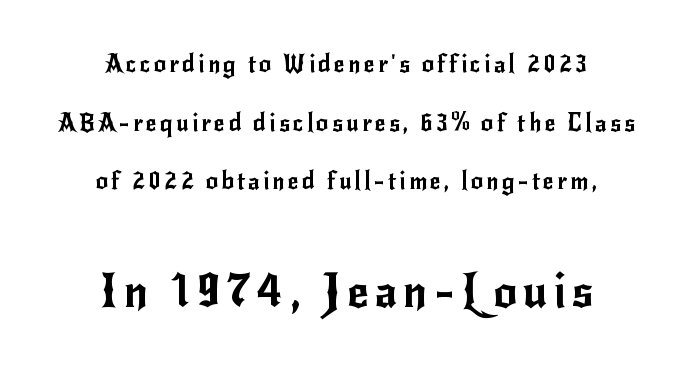
Q: Is the text italic (slanted)? A: No, it is upright.
Q: Is the typeface a serif or a sans-serif typeface? A: Sans-serif.
Q: Is the text underlined? A: No.
Q: How is the paragraph aligned? A: Centered.
Q: Is the spacing between lines tight, normal or loose? A: Loose.
Q: Which block of text is set in a larger size, the first (top) or the second (bottom)? A: The second (bottom) one.
Q: Width (condensed, normal, or wide)? A: Normal.
Q: Stroke contrast? A: Low.
Q: x-height? A: Small.
Q: Monospaced? A: No.
